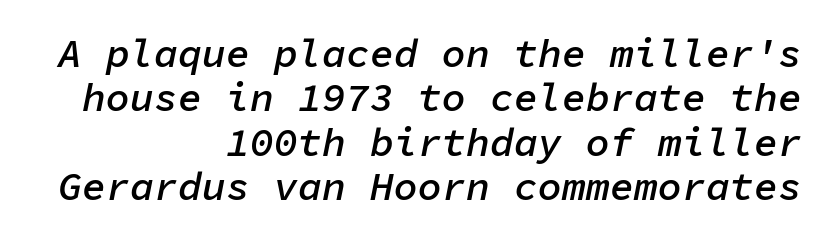
The designer dialed line spacing down below the default. The letters sit at their default tracking, neither squeezed nor spread. Compared with a flush-left layout, this one pins lines to the opposite, right side. Each letter, wide or thin by design, is forced into the same width here.
